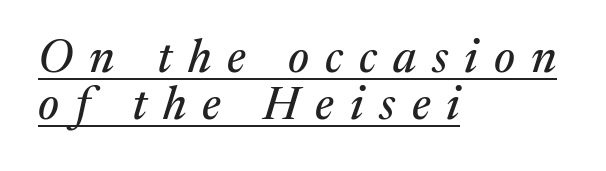
{"serif": "yes", "italic": "yes", "lean": "right", "slant_degrees": 17, "width": "normal", "stroke_contrast": "medium", "x_height": "medium", "monospaced": "no", "underline": "yes", "align": "left", "line_spacing": "tight", "line_spacing_ratio": 1.03, "letter_spacing": "wide", "letter_spacing_em": 0.35, "glyph_px": 46}
